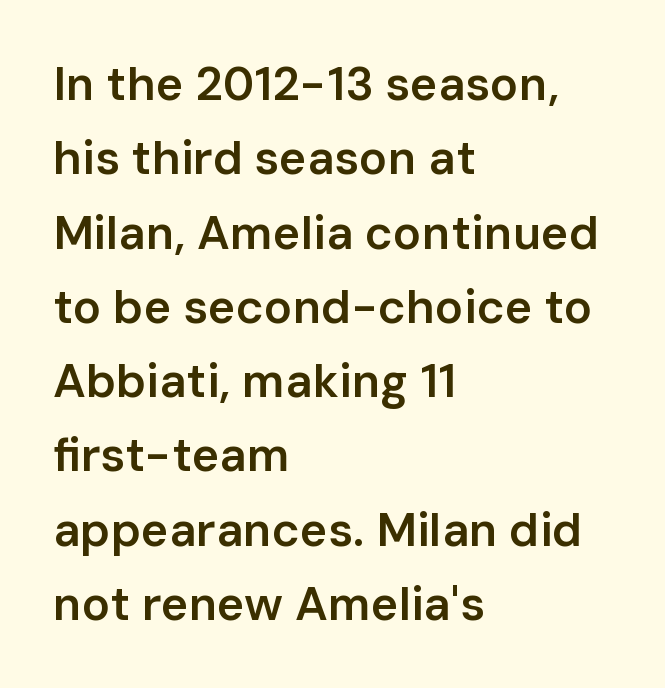
Q: Is the text bold? A: Semi-bold.
Q: Is the text italic (slanted)? A: No, it is upright.
Q: Is the typeface a serif or a sans-serif typeface? A: Sans-serif.
Q: Is the text underlined? A: No.
Q: How is the paragraph aligned? A: Left-aligned.
Q: Is the spacing between letters normal or unusually wide? A: Normal.
Q: Is the spacing between lines tight, normal or loose? A: Normal.
Q: Width (condensed, normal, or wide)? A: Normal.
Q: Stroke contrast? A: Low.
Q: x-height? A: Medium.
Q: Monospaced? A: No.
